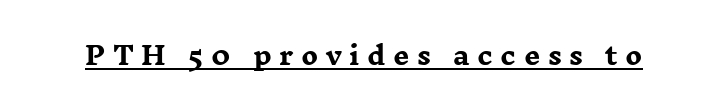
The image shows 25 px bold type, upright; set unusually wide letter spacing (+0.3 em), underlined.
